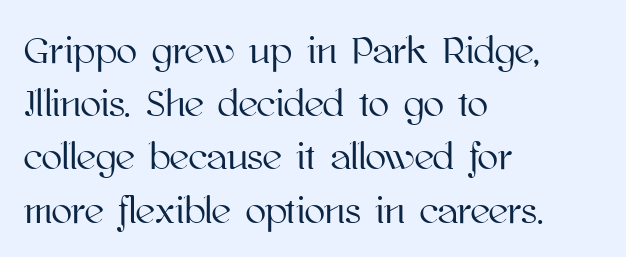
{"italic": "no", "width": "normal", "stroke_contrast": "high", "x_height": "medium", "monospaced": "no", "underline": "no", "align": "left", "line_spacing": "normal", "line_spacing_ratio": 1.4, "letter_spacing": "normal", "letter_spacing_em": 0.0, "glyph_px": 38}
